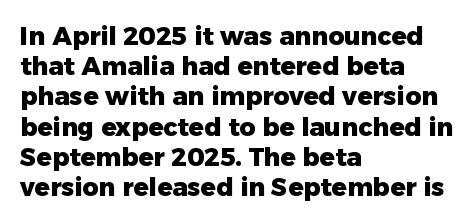
{"italic": "no", "bold": "yes", "underline": "no", "align": "left", "line_spacing_ratio": 1.21, "letter_spacing": "normal", "letter_spacing_em": 0.0, "glyph_px": 25}
